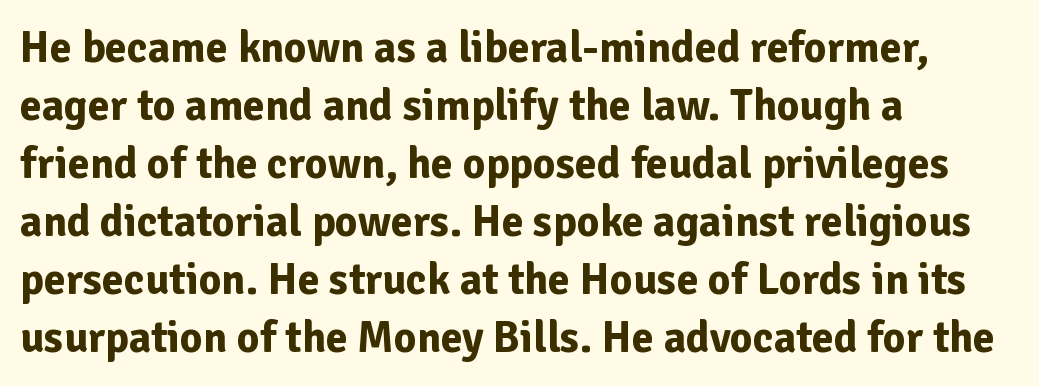
Do the letters lean? They stand straight. Think of a printed novel: that variable character pitch is what you see here. The line texture is even and compact thanks to regular tracking. Is there much room between lines? A standard amount, neither cramped nor airy. Horizontally, the lines are justified to the leading edge only. Is the type bold? Yes — the strokes are clearly thick and heavy.
